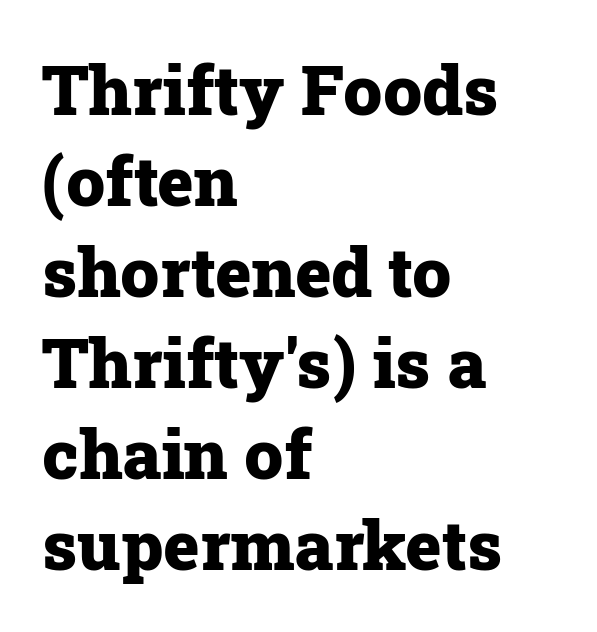
{"serif": "yes", "italic": "no", "bold": "yes", "weight": "heavy", "width": "normal", "stroke_contrast": "low", "x_height": "medium", "monospaced": "no", "underline": "no", "align": "left", "line_spacing": "normal", "line_spacing_ratio": 1.32, "letter_spacing": "normal", "letter_spacing_em": 0.0, "glyph_px": 69}
